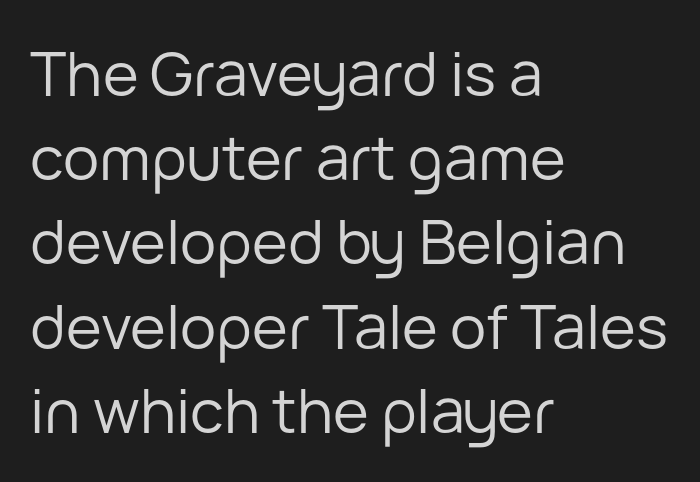
Q: Is the text bold? A: No.
Q: Is the text italic (slanted)? A: No, it is upright.
Q: Is the typeface a serif or a sans-serif typeface? A: Sans-serif.
Q: Is the text underlined? A: No.
Q: How is the paragraph aligned? A: Left-aligned.
Q: Is the spacing between letters normal or unusually wide? A: Normal.
Q: Is the spacing between lines tight, normal or loose? A: Normal.
Q: Width (condensed, normal, or wide)? A: Normal.
Q: Stroke contrast? A: Low.
Q: x-height? A: Medium.
Q: Monospaced? A: No.
